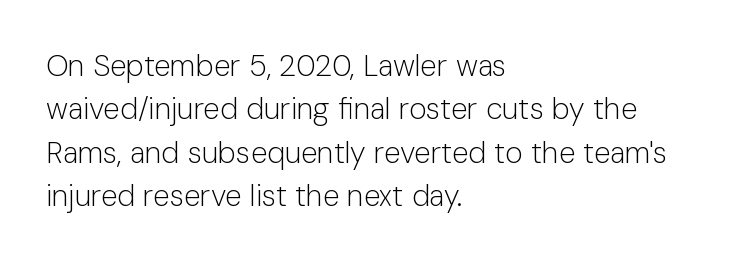
{"serif": "no", "italic": "no", "bold": "no", "weight": "light", "width": "normal", "stroke_contrast": "low", "x_height": "medium", "monospaced": "no", "underline": "no", "align": "left", "line_spacing": "normal", "line_spacing_ratio": 1.45, "letter_spacing": "normal", "letter_spacing_em": 0.0, "glyph_px": 30}
